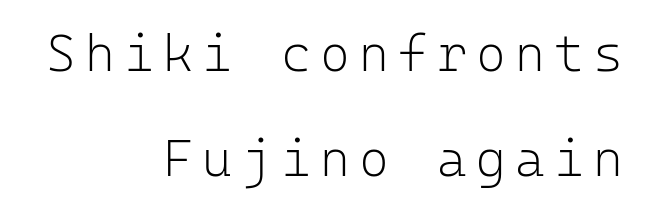
Q: Is the text bold? A: No.
Q: Is the text italic (slanted)? A: No, it is upright.
Q: Is the typeface a serif or a sans-serif typeface? A: Sans-serif.
Q: Is the text underlined? A: No.
Q: How is the paragraph aligned? A: Right-aligned.
Q: Is the spacing between lines tight, normal or loose? A: Loose.
Q: Width (condensed, normal, or wide)? A: Normal.
Q: Stroke contrast? A: Low.
Q: x-height? A: Medium.
Q: Monospaced? A: Yes.
